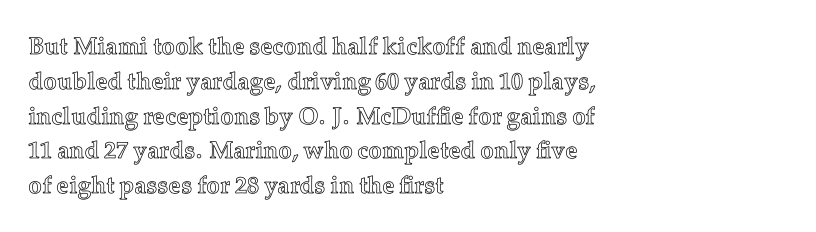
The image shows 24 px text type, upright; set left-aligned, normal line spacing (1.45x), normal letter spacing, not underlined.
